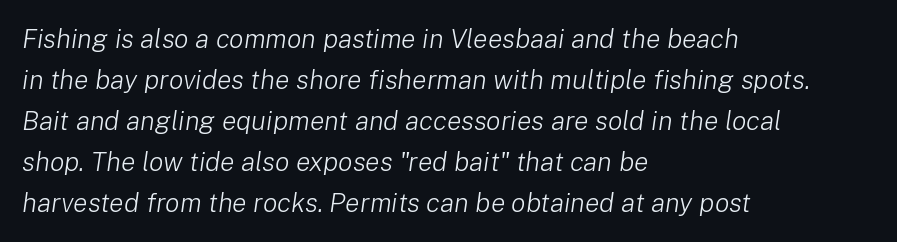
Q: Is the text bold? A: No.
Q: Is the text italic (slanted)? A: Yes, it leans right by about 8 degrees.
Q: Is the text underlined? A: No.
Q: How is the paragraph aligned? A: Left-aligned.
Q: Is the spacing between letters normal or unusually wide? A: Normal.
Q: Is the spacing between lines tight, normal or loose? A: Normal.
